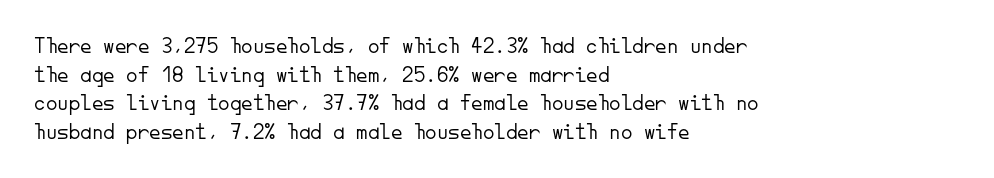
Beneath every word, the page is bare. On a weight scale, this lands at 450 or below. Look at the tracking — it's just the regular setting, nothing added. The typesetter chose a ragged-right arrangement here. Upright lettering throughout.
